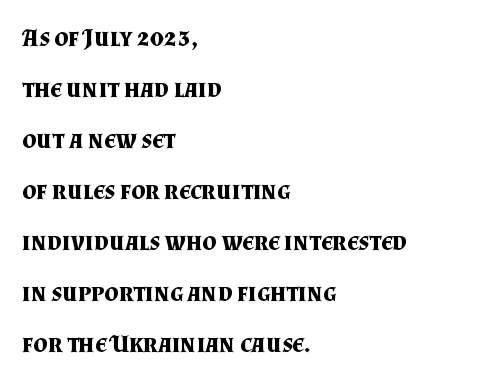
{"italic": "no", "bold": "yes", "underline": "no", "align": "left", "line_spacing": "loose", "line_spacing_ratio": 2.04, "letter_spacing": "normal", "letter_spacing_em": 0.0, "glyph_px": 25}
